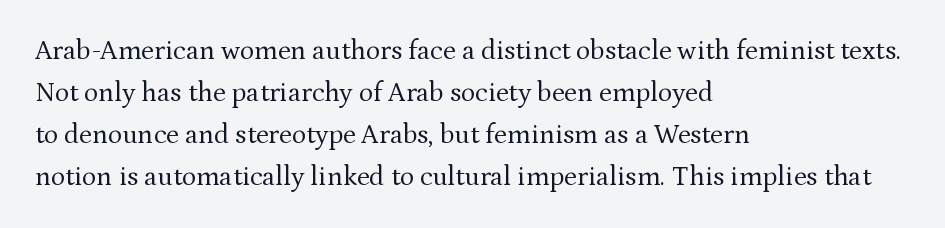
Q: Is the text bold? A: No.
Q: Is the text italic (slanted)? A: No, it is upright.
Q: Is the text underlined? A: No.
Q: How is the paragraph aligned? A: Left-aligned.
Q: Is the spacing between letters normal or unusually wide? A: Normal.
Q: Is the spacing between lines tight, normal or loose? A: Normal.
